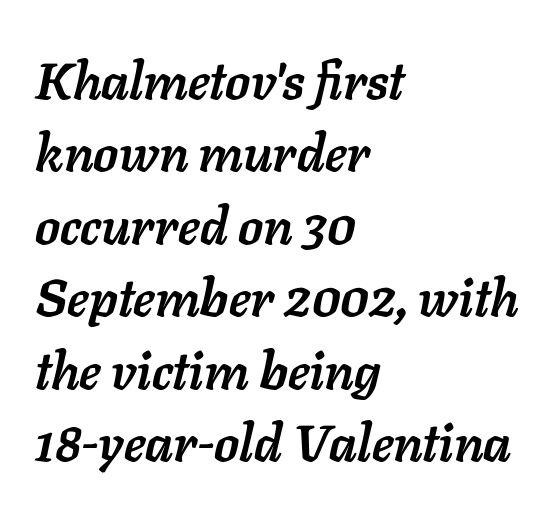
How would I describe the line gaps? Plain and ordinary. Plain, unruled lines of type. Layout note: lines flush left. Inter-character spacing is left at the font's built-in metrics.
